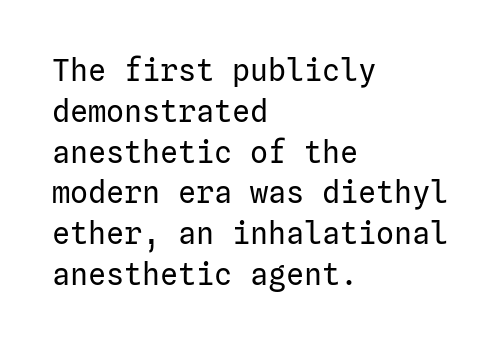
The image shows 30 px regular-weight sans-serif type, upright; set left-aligned, normal line spacing (1.36x), normal letter spacing, not underlined; low stroke contrast and a medium x-height.
